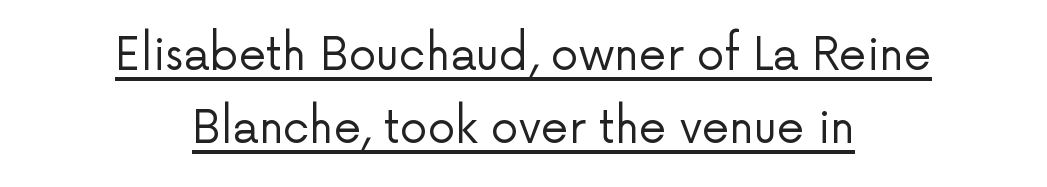
{"serif": "no", "italic": "no", "bold": "no", "weight": "regular", "width": "normal", "stroke_contrast": "low", "x_height": "medium", "monospaced": "no", "underline": "yes", "align": "center", "line_spacing": "normal", "line_spacing_ratio": 1.67, "letter_spacing": "normal", "letter_spacing_em": 0.0, "glyph_px": 44}
